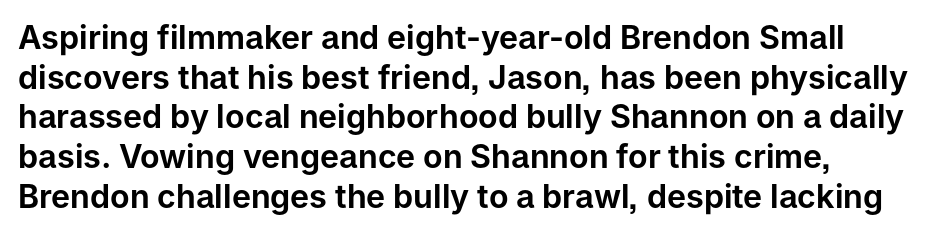
Q: Is the text italic (slanted)? A: No, it is upright.
Q: Is the typeface a serif or a sans-serif typeface? A: Sans-serif.
Q: Is the text underlined? A: No.
Q: Is the spacing between letters normal or unusually wide? A: Normal.
Q: Width (condensed, normal, or wide)? A: Normal.
Q: Stroke contrast? A: Low.
Q: x-height? A: Medium.
Q: Monospaced? A: No.
